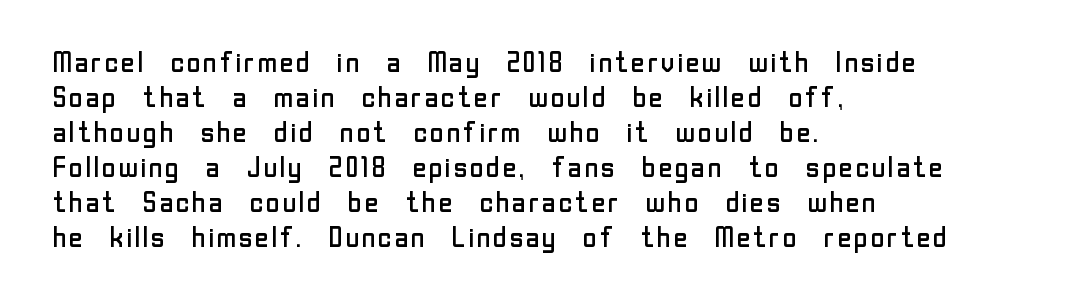
Q: Is the text bold? A: No.
Q: Is the text italic (slanted)? A: No, it is upright.
Q: Is the typeface a serif or a sans-serif typeface? A: Sans-serif.
Q: Is the text underlined? A: No.
Q: How is the paragraph aligned? A: Left-aligned.
Q: Is the spacing between letters normal or unusually wide? A: Normal.
Q: Is the spacing between lines tight, normal or loose? A: Normal.
Q: Width (condensed, normal, or wide)? A: Normal.
Q: Stroke contrast? A: Low.
Q: x-height? A: Medium.
Q: Monospaced? A: No.
